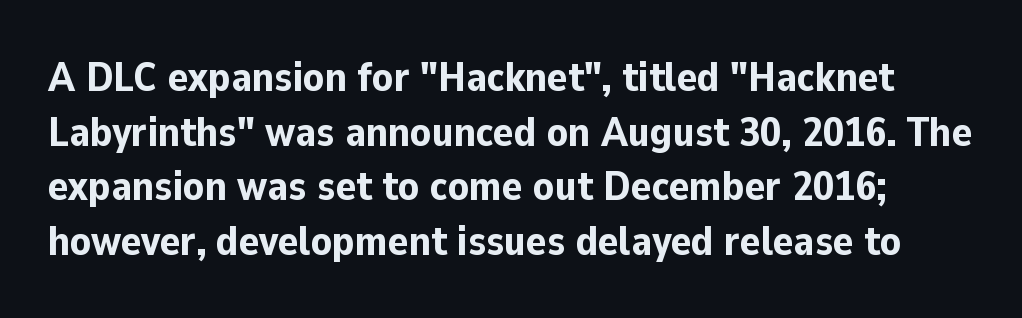
The image shows 42 px bold sans-serif type, upright; set normal line spacing (1.3x), normal letter spacing, not underlined; low stroke contrast and a medium x-height.
